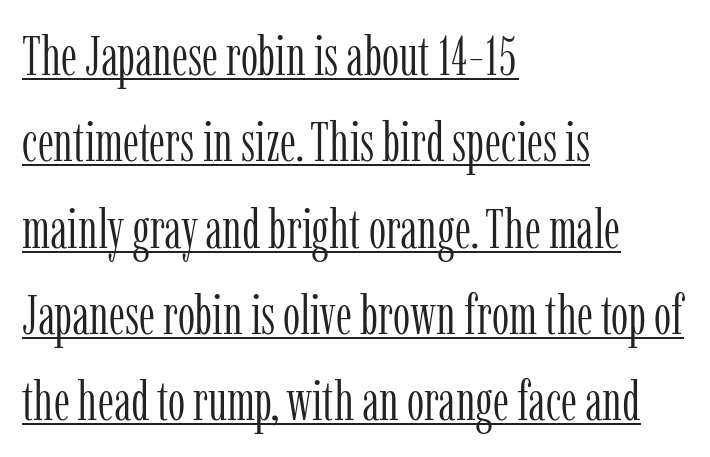
The letters stand straight up with perfectly vertical stems. The passage shown stacks its lines at a standard gap. Weight: in the light-to-regular range. The lines in this sample share a left origin and differ only in where they stop. Unlike a clean sans, this face finishes its strokes with serifs.
